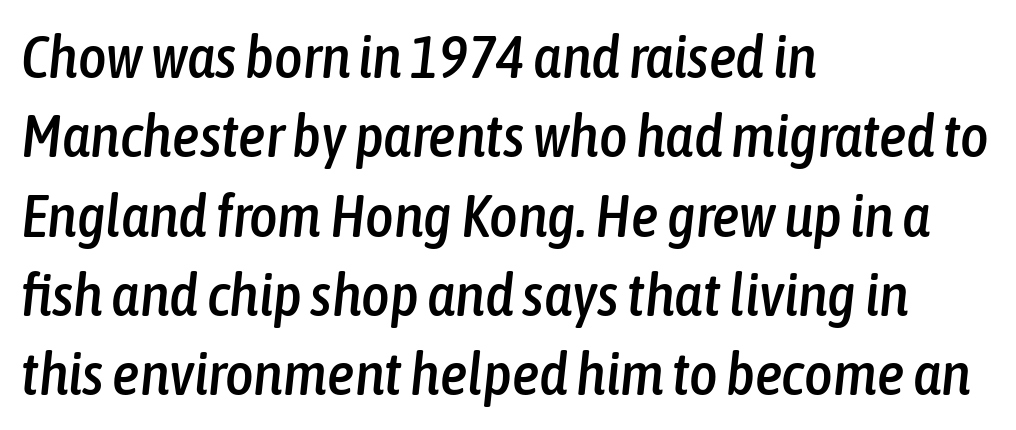
{"italic": "yes", "lean": "right", "slant_degrees": 6, "width": "condensed", "stroke_contrast": "low", "x_height": "medium", "monospaced": "no", "underline": "no", "align": "left", "line_spacing": "normal", "line_spacing_ratio": 1.3, "letter_spacing": "normal", "letter_spacing_em": 0.0, "glyph_px": 61}
